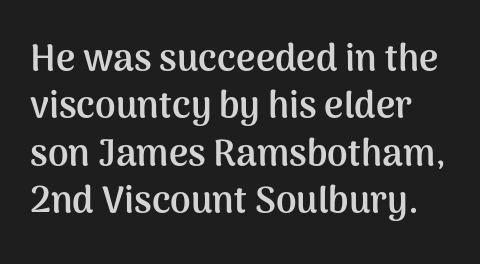
{"serif": "no", "italic": "no", "bold": "yes", "weight": "semibold", "width": "normal", "stroke_contrast": "medium", "x_height": "medium", "monospaced": "no", "underline": "no", "line_spacing": "normal", "line_spacing_ratio": 1.28, "letter_spacing": "normal", "letter_spacing_em": 0.0, "glyph_px": 37}
